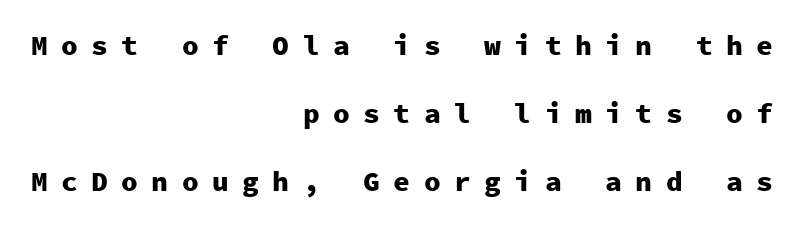
Q: Is the text bold? A: Yes.
Q: Is the text italic (slanted)? A: No, it is upright.
Q: Is the typeface a serif or a sans-serif typeface? A: Sans-serif.
Q: Is the text underlined? A: No.
Q: How is the paragraph aligned? A: Right-aligned.
Q: Is the spacing between letters normal or unusually wide? A: Unusually wide.
Q: Is the spacing between lines tight, normal or loose? A: Loose.
Q: Width (condensed, normal, or wide)? A: Normal.
Q: Stroke contrast? A: Low.
Q: x-height? A: Medium.
Q: Monospaced? A: Yes.
